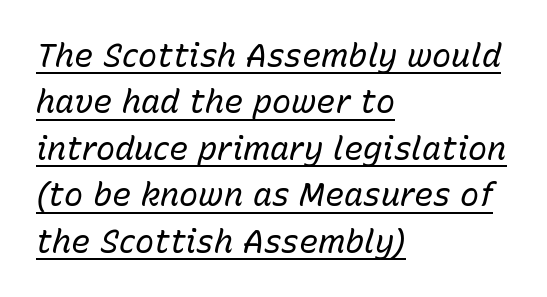
The image shows 32 px regular-weight type, italic (leaning right); set left-aligned, normal line spacing (1.45x), normal letter spacing, underlined; low stroke contrast and a medium x-height.
